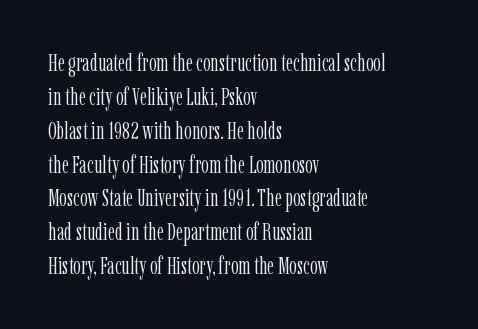
{"italic": "no", "bold": "no", "underline": "no", "align": "left", "line_spacing": "normal", "line_spacing_ratio": 1.41, "letter_spacing": "normal", "letter_spacing_em": 0.0, "glyph_px": 24}
